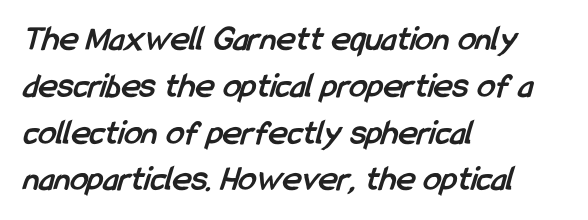
Q: Is the text bold? A: Yes.
Q: Is the typeface a serif or a sans-serif typeface? A: Sans-serif.
Q: Is the text underlined? A: No.
Q: How is the paragraph aligned? A: Left-aligned.
Q: Is the spacing between letters normal or unusually wide? A: Normal.
Q: Is the spacing between lines tight, normal or loose? A: Normal.
Q: Width (condensed, normal, or wide)? A: Condensed.
Q: Stroke contrast? A: Low.
Q: x-height? A: Medium.
Q: Monospaced? A: No.
